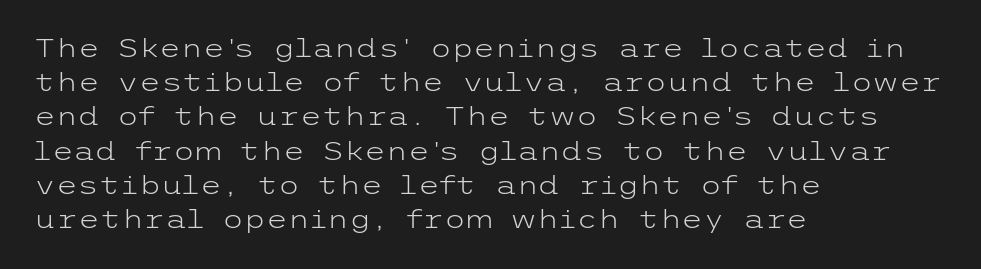
The area under the type is left untouched. A roman cut, with each character standing at attention. Observe the ordinary spacing: letters are neighbours, not strangers. Notice how the passage keeps a crisp vertical edge on the left only.
